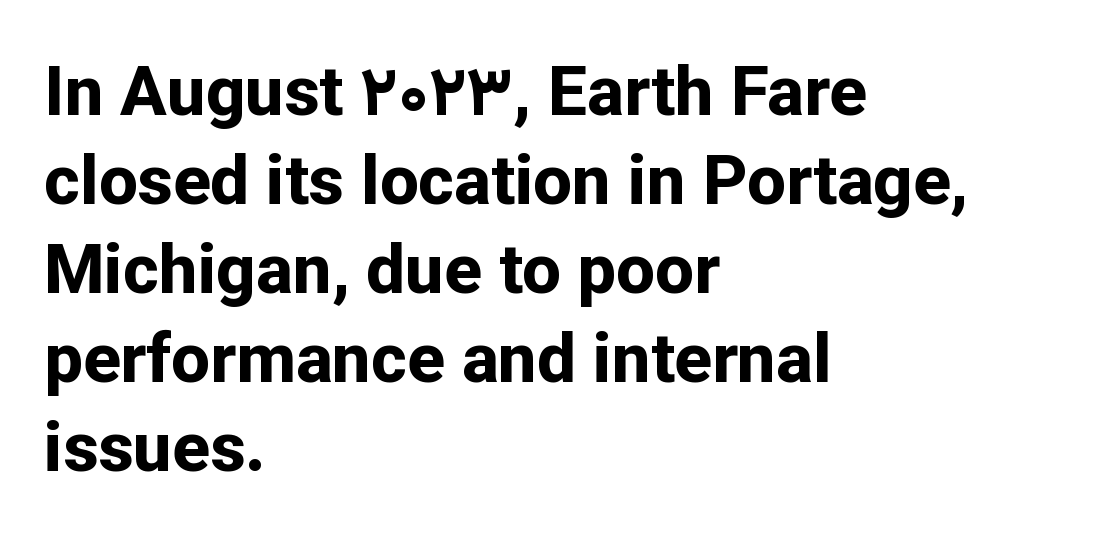
{"serif": "no", "italic": "no", "bold": "yes", "weight": "bold", "width": "normal", "stroke_contrast": "low", "x_height": "medium", "monospaced": "no", "underline": "no", "align": "left", "line_spacing": "normal", "line_spacing_ratio": 1.29, "letter_spacing": "normal", "letter_spacing_em": 0.0, "glyph_px": 69}
